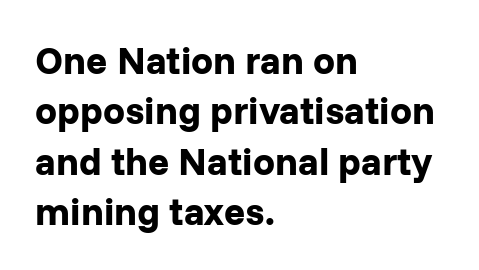
Q: Is the text bold? A: Yes.
Q: Is the text italic (slanted)? A: No, it is upright.
Q: Is the typeface a serif or a sans-serif typeface? A: Sans-serif.
Q: Is the text underlined? A: No.
Q: How is the paragraph aligned? A: Left-aligned.
Q: Is the spacing between letters normal or unusually wide? A: Normal.
Q: Is the spacing between lines tight, normal or loose? A: Normal.
Q: Width (condensed, normal, or wide)? A: Normal.
Q: Stroke contrast? A: Low.
Q: x-height? A: Medium.
Q: Monospaced? A: No.
